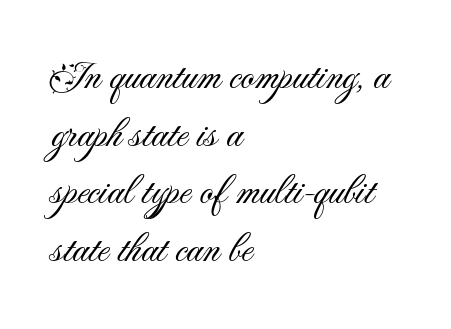
The image shows 42 px light sans-serif type; set left-aligned, normal line spacing (1.37x), normal letter spacing, not underlined; medium stroke contrast and a small x-height.
